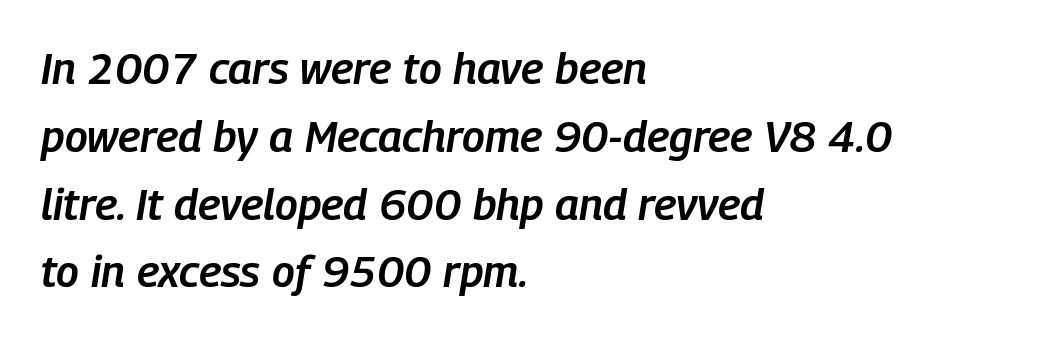
The zone under the glyphs is completely vacant. The letters are slanted; this is an italic face. A somewhat darkened texture: the type is semibold rather than bold. Summary of vertical rhythm: regular, with standard interline spacing. Caption: standard tracking, unaltered. Reading down the block, your eye returns to a fixed left position each line.
